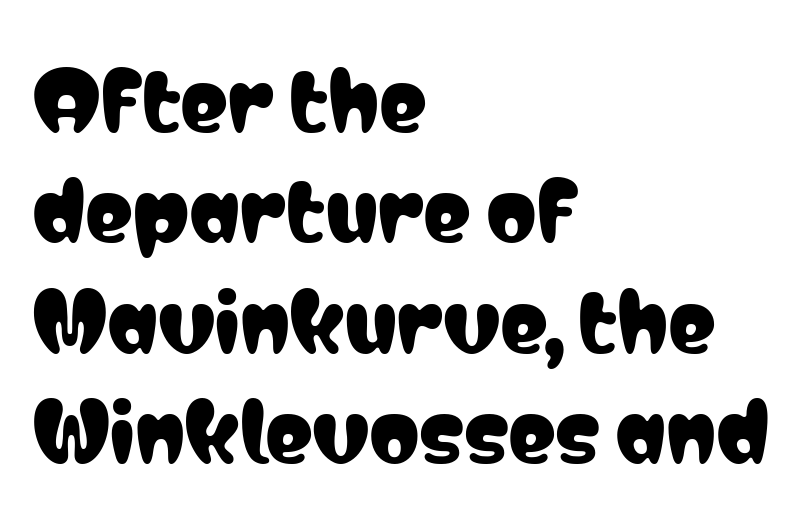
{"serif": "no", "italic": "no", "width": "condensed", "stroke_contrast": "low", "x_height": "medium", "monospaced": "no", "underline": "no", "align": "left", "line_spacing": "normal", "line_spacing_ratio": 1.38, "letter_spacing": "normal", "letter_spacing_em": 0.0, "glyph_px": 80}
